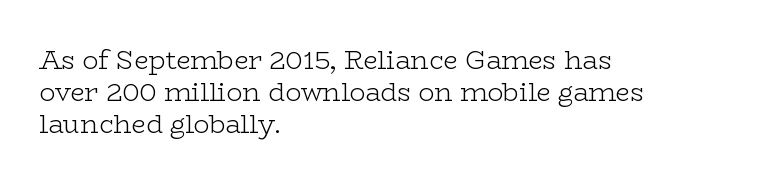
The passage shown is not underscored anywhere. Words appear dense and cohesive because spacing is normal. Alignment: flush left. Unlike italic type, these characters show no tilt at all.
